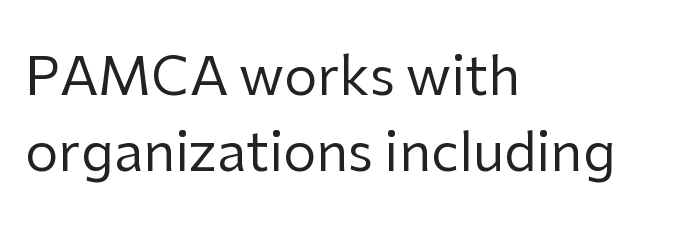
{"serif": "no", "italic": "no", "bold": "no", "weight": "regular", "width": "normal", "stroke_contrast": "low", "x_height": "medium", "monospaced": "no", "underline": "no", "align": "left", "line_spacing": "normal", "line_spacing_ratio": 1.43, "letter_spacing": "normal", "letter_spacing_em": 0.0, "glyph_px": 53}
